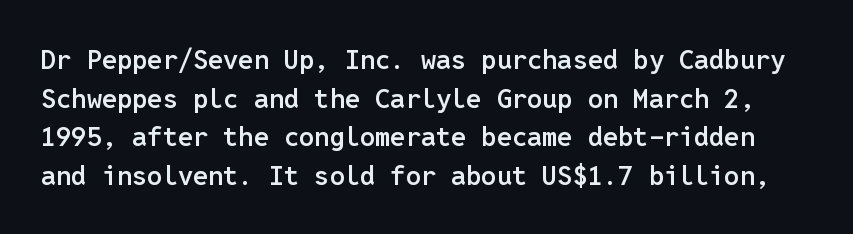
This is moderately heavy type, rendered in semibold. Each word holds together tightly as a unit, with standard inter-letter gaps. Each row of text sits above clean, open space. The letters stand straight up with perfectly vertical stems.
